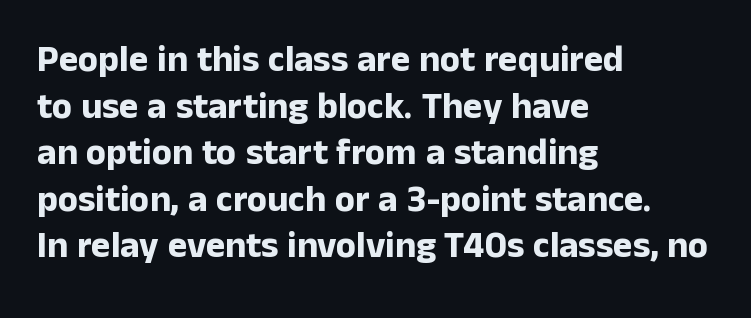
The image shows 37 px bold sans-serif type, upright; set left-aligned, normal line spacing (1.26x), normal letter spacing, not underlined; low stroke contrast and a medium x-height.
